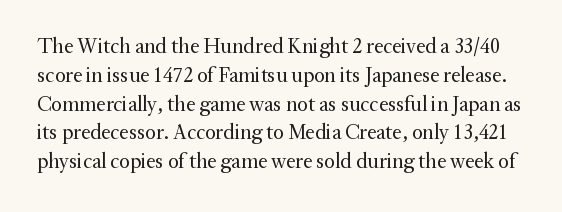
The image shows 21 px text type, upright; set normal line spacing (1.37x), normal letter spacing, not underlined.
